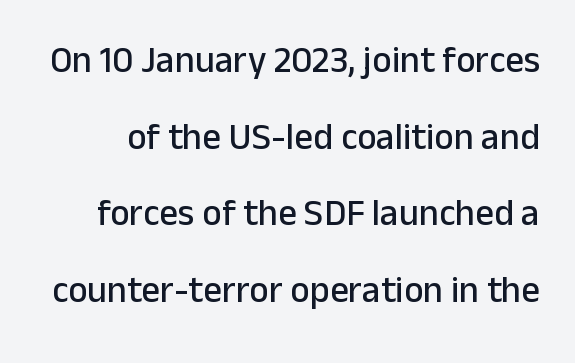
Q: Is the text italic (slanted)? A: No, it is upright.
Q: Is the typeface a serif or a sans-serif typeface? A: Sans-serif.
Q: Is the text underlined? A: No.
Q: Is the spacing between letters normal or unusually wide? A: Normal.
Q: Is the spacing between lines tight, normal or loose? A: Loose.
Q: Width (condensed, normal, or wide)? A: Normal.
Q: Stroke contrast? A: Low.
Q: x-height? A: Medium.
Q: Monospaced? A: No.
